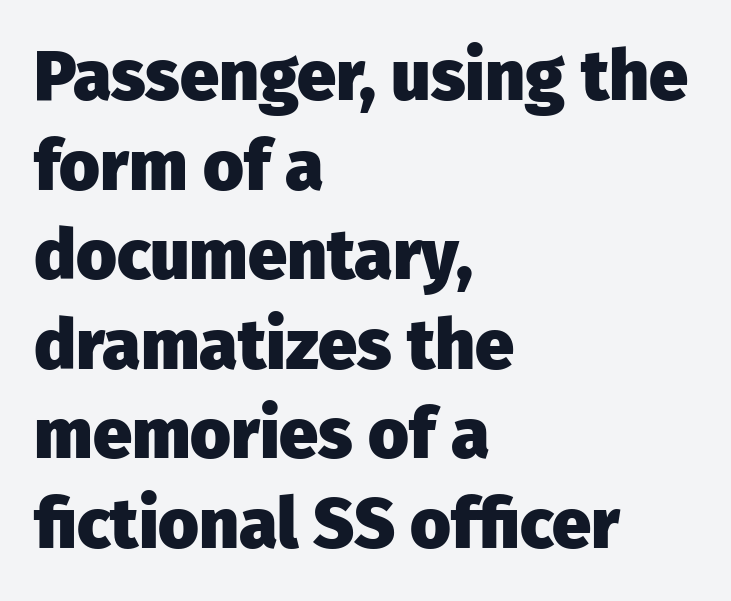
The image shows 70 px heavy sans-serif type, upright; set left-aligned, normal line spacing (1.28x), normal letter spacing, not underlined; low stroke contrast and a medium x-height.
